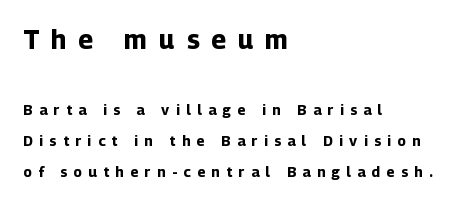
Upright lettering throughout. This sample trades compactness for vertical openness between lines. The passage shown begins with its larger block and ends with its smaller one. A clean baseline with only descenders dipping below it.
